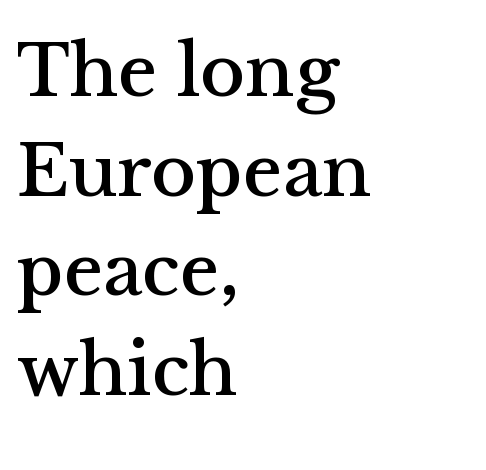
Italic? Not at all — the glyphs are vertical. Does the type have serifs? Yes, each stem ends in a small foot. Do the characters align in a grid? No, the font is proportional. Check the space under the baseline: it is left empty.
